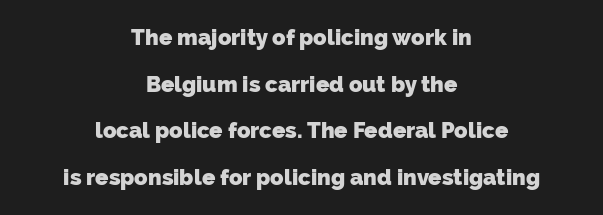
{"bold": "yes", "underline": "no", "align": "center", "line_spacing": "loose", "line_spacing_ratio": 2.12, "letter_spacing": "normal", "letter_spacing_em": 0.0, "glyph_px": 22}
